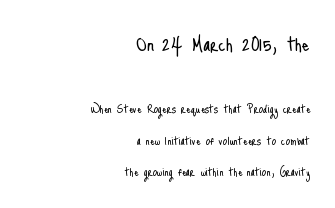
The image shows 24 px text type, upright; set right-aligned, loose line spacing (2.25x), normal letter spacing, not underlined; the first (top) block is 1.71x larger.
